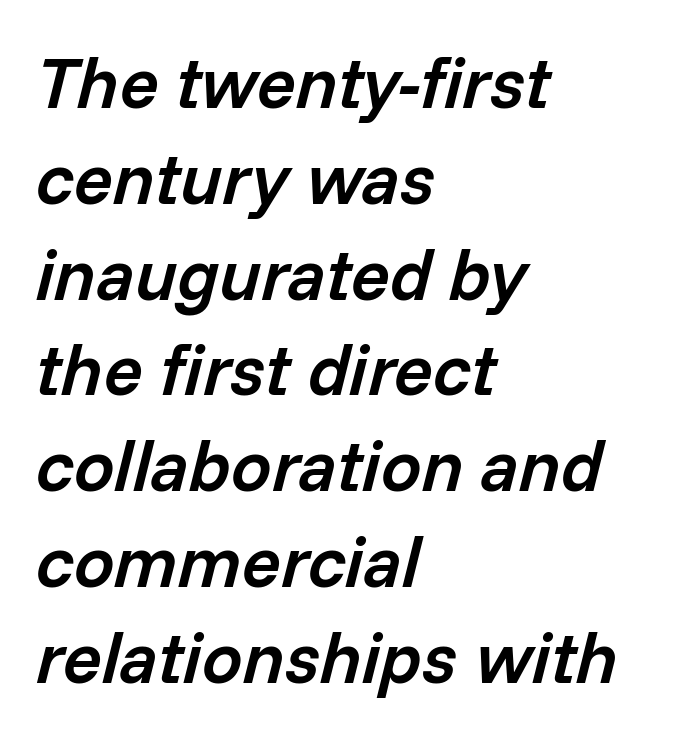
{"italic": "yes", "lean": "right", "slant_degrees": 14, "bold": "semi", "weight": "semibold", "width": "normal", "stroke_contrast": "low", "x_height": "medium", "monospaced": "no", "underline": "no", "align": "left", "line_spacing": "normal", "line_spacing_ratio": 1.33, "letter_spacing": "normal", "letter_spacing_em": 0.0, "glyph_px": 72}
